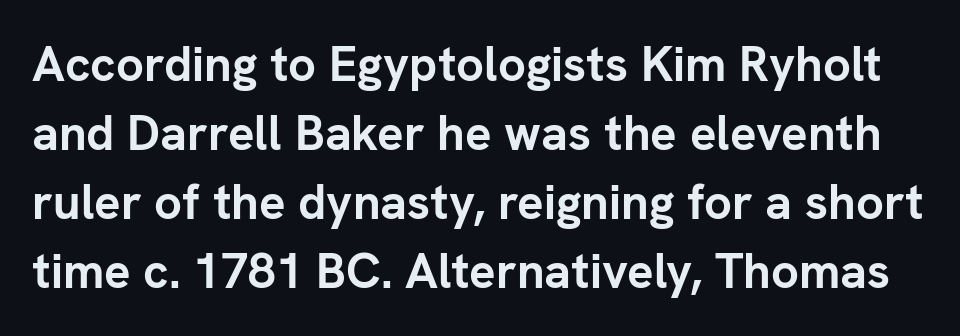
Q: Is the text bold? A: Yes.
Q: Is the text italic (slanted)? A: No, it is upright.
Q: Is the typeface a serif or a sans-serif typeface? A: Sans-serif.
Q: Is the text underlined? A: No.
Q: Is the spacing between letters normal or unusually wide? A: Normal.
Q: Is the spacing between lines tight, normal or loose? A: Normal.
Q: Width (condensed, normal, or wide)? A: Normal.
Q: Stroke contrast? A: Low.
Q: x-height? A: Medium.
Q: Monospaced? A: No.
